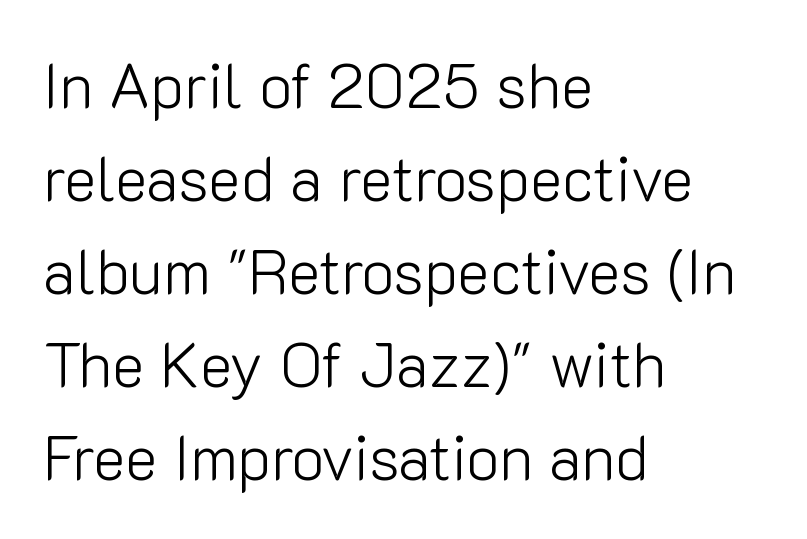
Q: Is the text bold? A: No.
Q: Is the text italic (slanted)? A: No, it is upright.
Q: Is the typeface a serif or a sans-serif typeface? A: Sans-serif.
Q: Is the text underlined? A: No.
Q: How is the paragraph aligned? A: Left-aligned.
Q: Is the spacing between letters normal or unusually wide? A: Normal.
Q: Is the spacing between lines tight, normal or loose? A: Normal.
Q: Width (condensed, normal, or wide)? A: Normal.
Q: Stroke contrast? A: Low.
Q: x-height? A: Medium.
Q: Monospaced? A: No.
